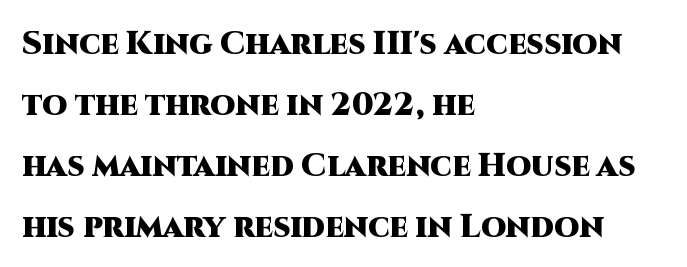
The image shows 32 px heavy sans-serif type, upright; set left-aligned, loose line spacing (1.91x), normal letter spacing, not underlined; high stroke contrast and a large x-height.
